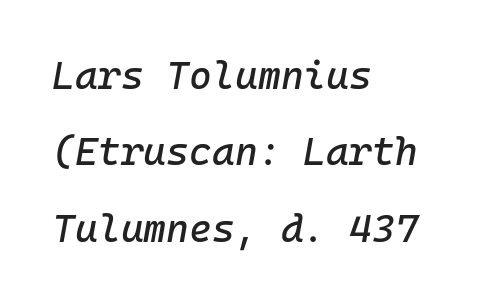
Glance below the letters and you will spot only blank space. Rendered with sloped, italic letterforms. Short and long lines alike share a common starting point at left. Widely set lines give the paragraph a tall, airy silhouette. Spacing between characters is what you'd get straight out of the box. Do the characters align in a grid? Yes, the font is monospaced.
